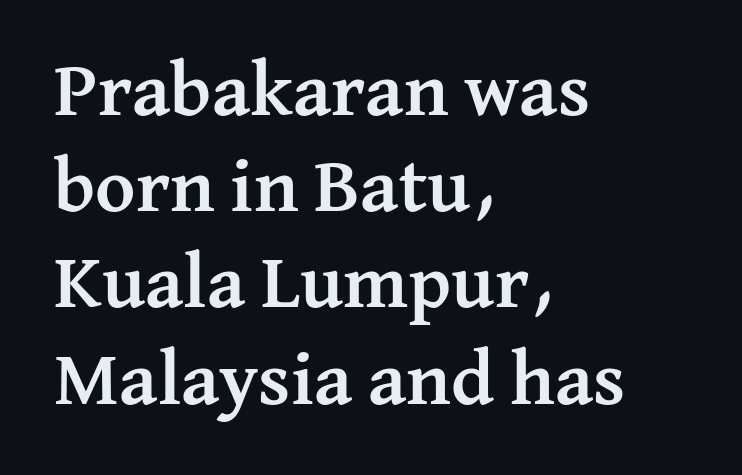
Q: Is the text bold? A: Yes.
Q: Is the text italic (slanted)? A: No, it is upright.
Q: Is the typeface a serif or a sans-serif typeface? A: Serif.
Q: Is the text underlined? A: No.
Q: How is the paragraph aligned? A: Left-aligned.
Q: Is the spacing between letters normal or unusually wide? A: Normal.
Q: Is the spacing between lines tight, normal or loose? A: Normal.
Q: Width (condensed, normal, or wide)? A: Normal.
Q: Stroke contrast? A: Medium.
Q: x-height? A: Medium.
Q: Monospaced? A: No.
